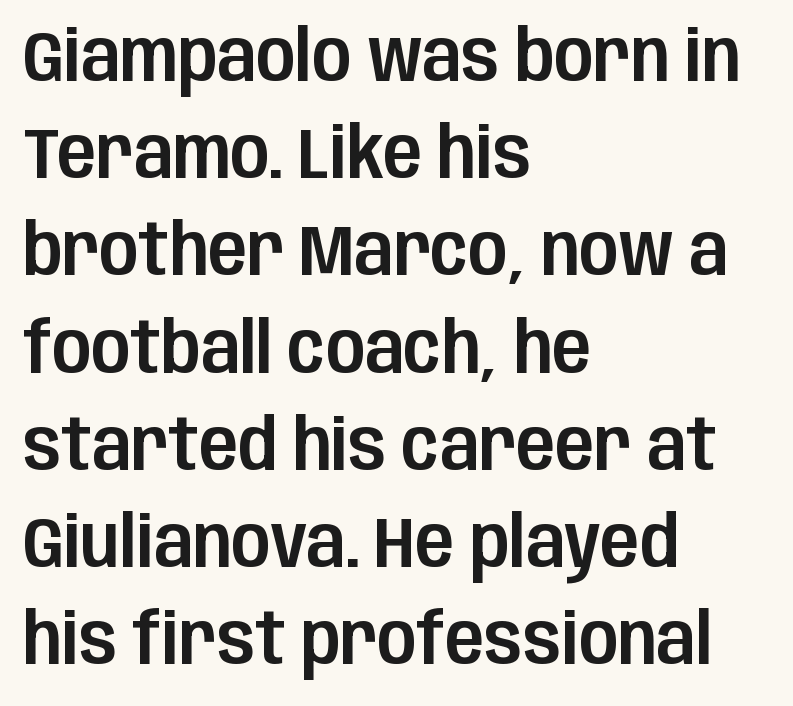
Leading matches the norm, producing a regular column. The letters stand upright; this is a roman face. Note: no serifs on the glyphs. The setting favours the left margin, as ordinary paragraphs usually do. You could not count columns in this text — the font is proportionally spaced. Check the space under the baseline: it is left empty.
